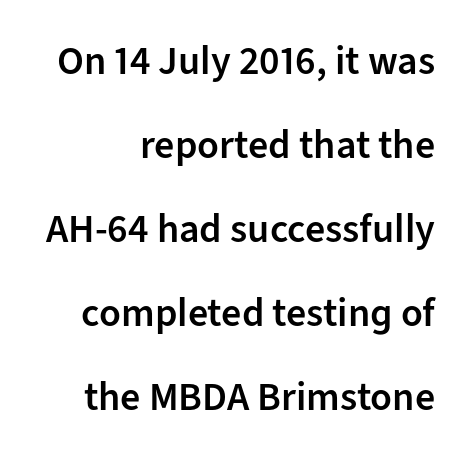
{"serif": "no", "italic": "no", "bold": "semi", "weight": "semibold", "width": "normal", "stroke_contrast": "low", "x_height": "medium", "monospaced": "no", "underline": "no", "align": "right", "line_spacing": "loose", "line_spacing_ratio": 2.1, "letter_spacing": "normal", "letter_spacing_em": 0.0, "glyph_px": 40}
